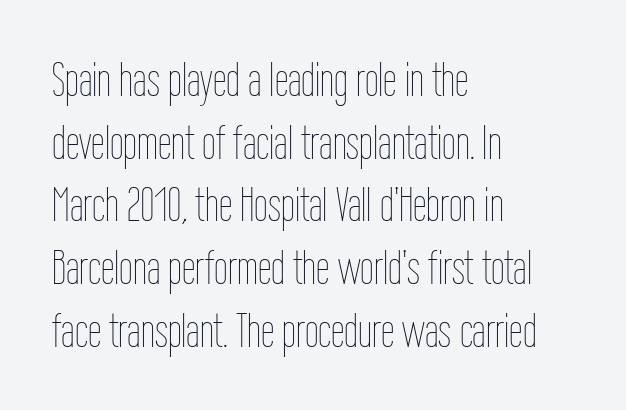
The image shows 49 px thin, condensed type, upright; set left-aligned, normal line spacing (1.28x), normal letter spacing, not underlined; low stroke contrast and a medium x-height.
